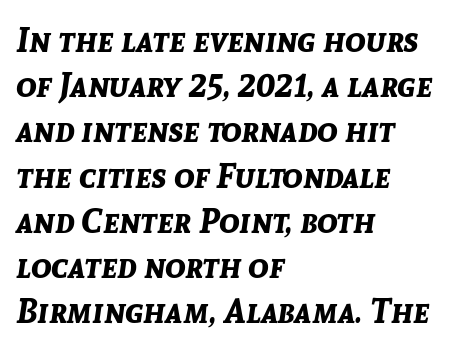
The tracking reads as untouched default to a designer's eye. The compositor pushed each line to the left boundary. The string is rendered with underlining switched off. Italic: yes, the glyphs are oblique.
